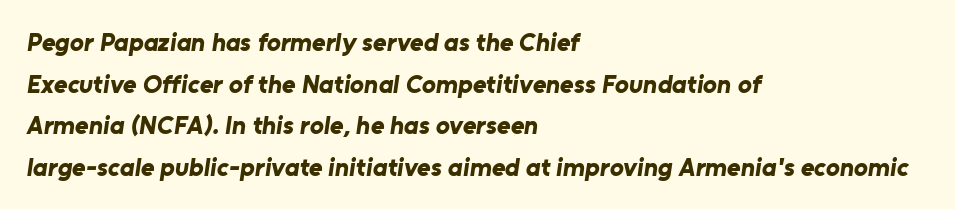
The image shows 26 px bold type; set left-aligned, normal line spacing (1.6x), normal letter spacing, not underlined.
